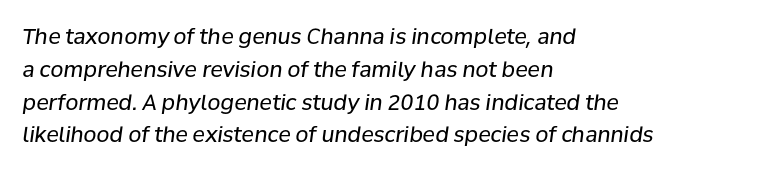
The image shows 21 px text type, italic (leaning right); set left-aligned, normal line spacing (1.56x), normal letter spacing, not underlined.
